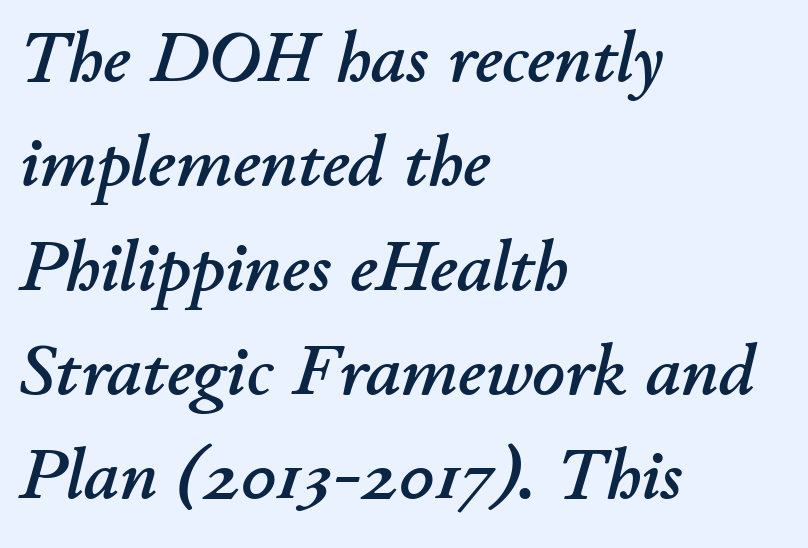
Q: Is the text italic (slanted)? A: Yes, it leans right by about 11 degrees.
Q: Is the text underlined? A: No.
Q: How is the paragraph aligned? A: Left-aligned.
Q: Is the spacing between letters normal or unusually wide? A: Normal.
Q: Is the spacing between lines tight, normal or loose? A: Normal.
Q: Width (condensed, normal, or wide)? A: Normal.
Q: Stroke contrast? A: Low.
Q: x-height? A: Small.
Q: Monospaced? A: No.
